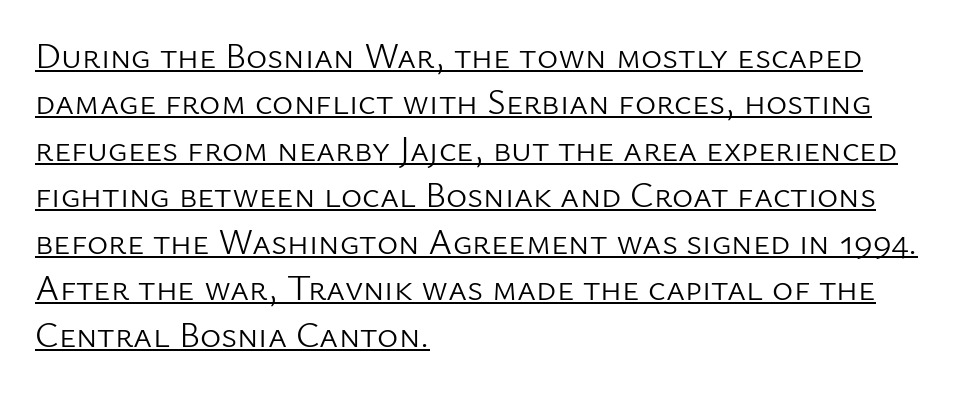
{"serif": "no", "italic": "no", "bold": "no", "weight": "light", "width": "normal", "stroke_contrast": "low", "x_height": "medium", "monospaced": "no", "underline": "yes", "align": "left", "line_spacing": "normal", "line_spacing_ratio": 1.29, "letter_spacing": "normal", "letter_spacing_em": 0.0, "glyph_px": 36}
